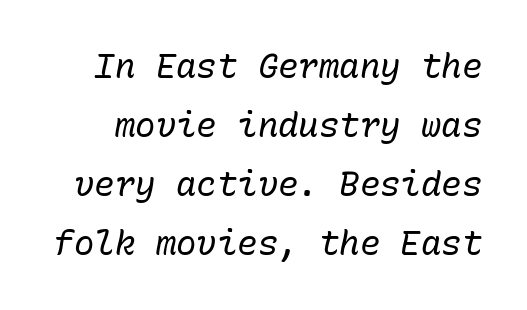
The image shows 34 px regular-weight type, italic (leaning right), monospaced; set line spacing 1.74x, normal letter spacing, not underlined; low stroke contrast and a medium x-height.
